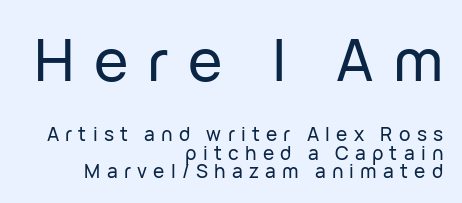
The image shows 58 px sans-serif type, upright; set right-aligned, tight line spacing (0.95x), unusually wide letter spacing (+0.33 em), not underlined; the first (top) block is 3.05x larger; low stroke contrast and a medium x-height.
